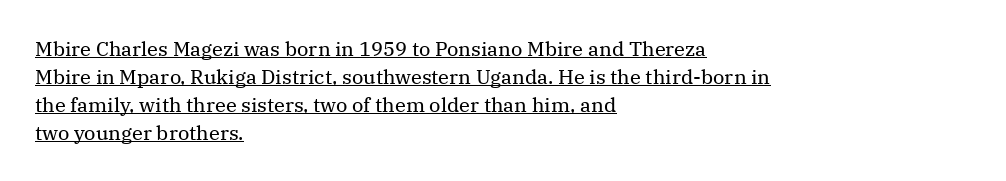
{"italic": "no", "bold": "no", "underline": "yes", "align": "left", "line_spacing": "normal", "line_spacing_ratio": 1.4, "letter_spacing": "normal", "letter_spacing_em": 0.0, "glyph_px": 20}
